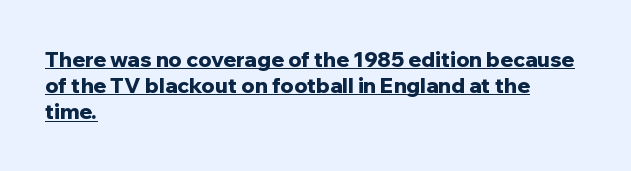
{"italic": "no", "bold": "yes", "underline": "yes", "align": "left", "line_spacing": "normal", "line_spacing_ratio": 1.25, "letter_spacing": "normal", "letter_spacing_em": 0.0, "glyph_px": 21}
